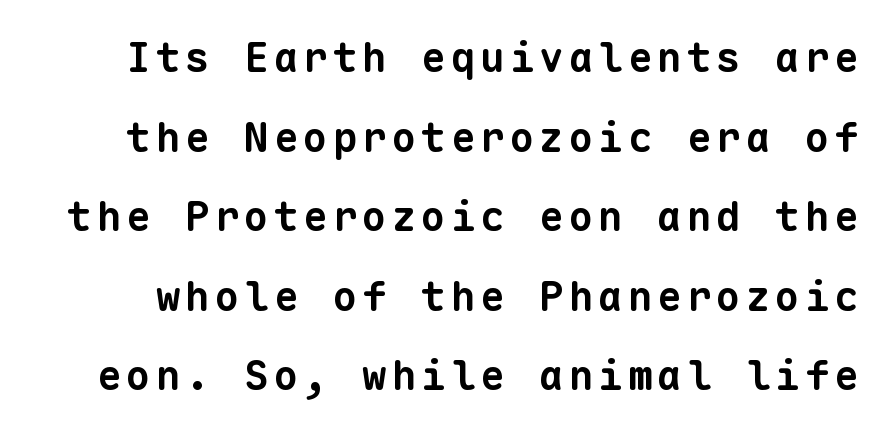
One glance says open: line gaps are wider than usual. Bare-footed words on every line. Chunky letters — that's bold for sure. The face used here is monospaced, like something from a code editor. A typesetter would label this face a sans.
